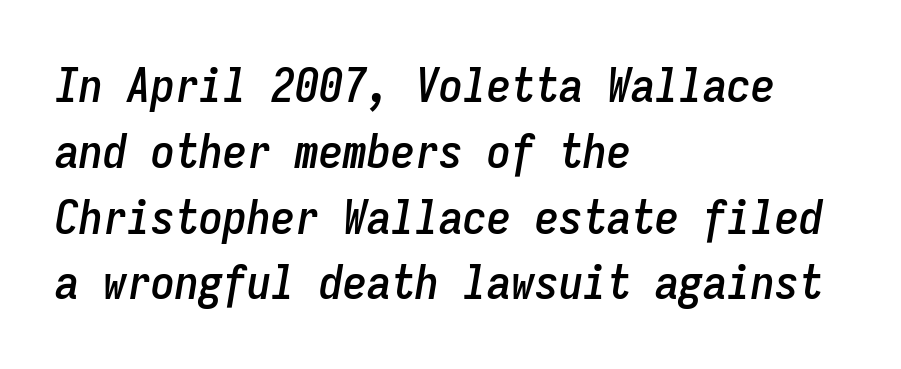
{"italic": "yes", "lean": "right", "slant_degrees": 9, "width": "condensed", "stroke_contrast": "low", "x_height": "medium", "monospaced": "yes", "underline": "no", "align": "left", "line_spacing": "normal", "line_spacing_ratio": 1.37, "letter_spacing": "normal", "letter_spacing_em": 0.0, "glyph_px": 48}
